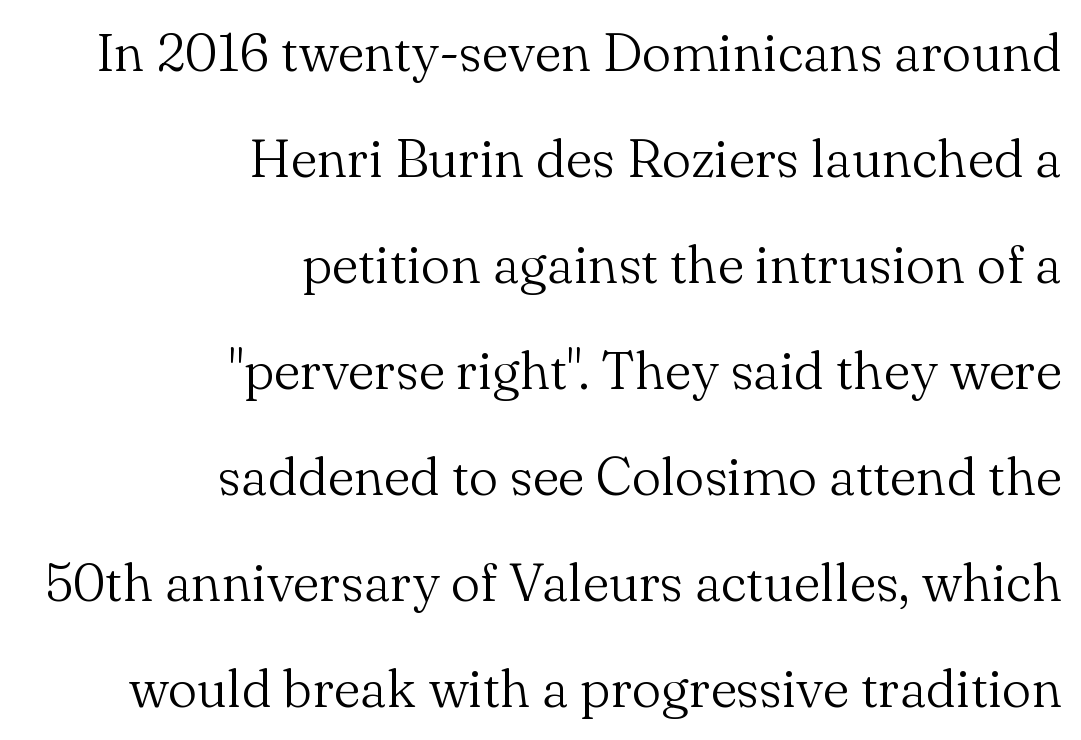
Honestly, the letter spacing is just normal — you wouldn't notice it. Typographically, this falls in the serif category. This sample is right-justified, so line beginnings fall wherever the words allow. If you measured baseline to baseline, you'd find a long distance. Glance below the letters and you will spot only blank space.
